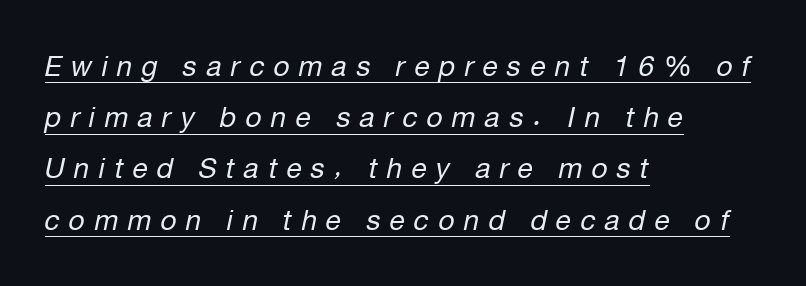
Q: Is the text bold? A: No.
Q: Is the text italic (slanted)? A: Yes, it leans right by about 12 degrees.
Q: Is the text underlined? A: Yes.
Q: How is the paragraph aligned? A: Left-aligned.
Q: Is the spacing between letters normal or unusually wide? A: Unusually wide.
Q: Width (condensed, normal, or wide)? A: Normal.
Q: Stroke contrast? A: Low.
Q: x-height? A: Medium.
Q: Monospaced? A: No.
